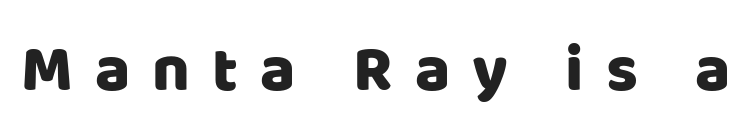
{"serif": "no", "italic": "no", "width": "normal", "stroke_contrast": "low", "x_height": "large", "monospaced": "no", "underline": "no", "letter_spacing": "wide", "letter_spacing_em": 0.34, "glyph_px": 65}
